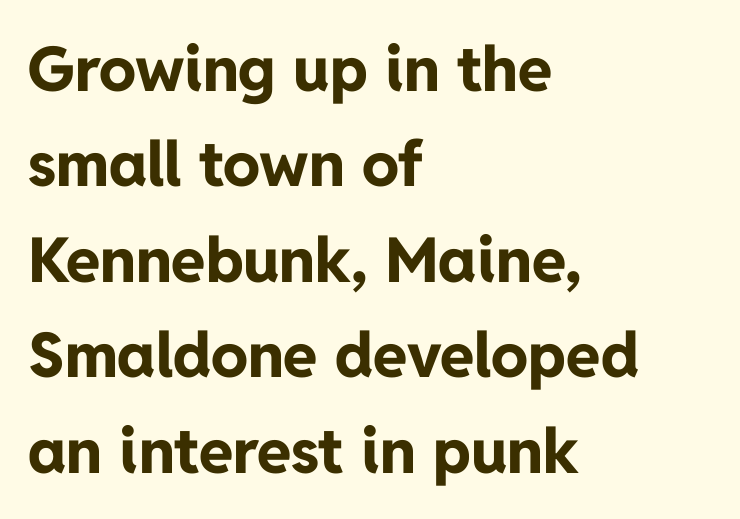
Q: Is the text bold? A: Yes.
Q: Is the text italic (slanted)? A: No, it is upright.
Q: Is the typeface a serif or a sans-serif typeface? A: Sans-serif.
Q: Is the text underlined? A: No.
Q: How is the paragraph aligned? A: Left-aligned.
Q: Is the spacing between letters normal or unusually wide? A: Normal.
Q: Is the spacing between lines tight, normal or loose? A: Normal.
Q: Width (condensed, normal, or wide)? A: Normal.
Q: Stroke contrast? A: Low.
Q: x-height? A: Medium.
Q: Monospaced? A: No.
